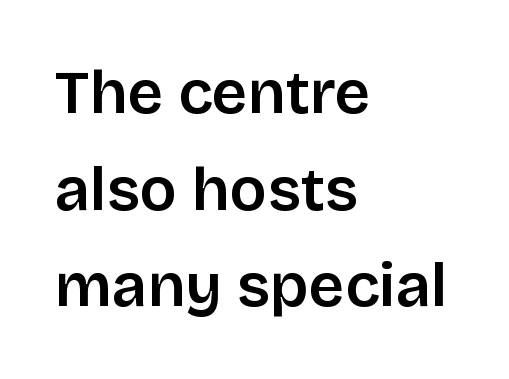
The image shows 62 px sans-serif type, upright; set left-aligned, normal line spacing (1.56x), normal letter spacing, not underlined; low stroke contrast and a large x-height.
